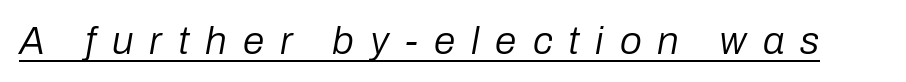
The image shows 39 px regular-weight type, italic (leaning right); set unusually wide letter spacing (+0.41 em), underlined; low stroke contrast and a medium x-height.
